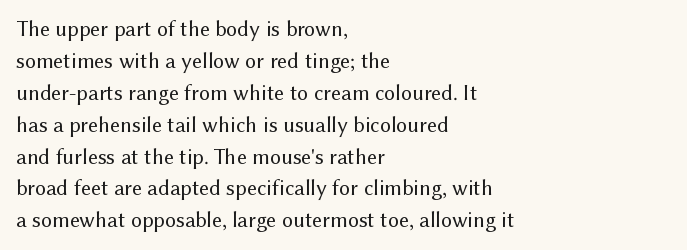
{"italic": "no", "bold": "no", "underline": "no", "align": "left", "line_spacing": "normal", "line_spacing_ratio": 1.45, "letter_spacing": "normal", "letter_spacing_em": 0.0, "glyph_px": 22}
